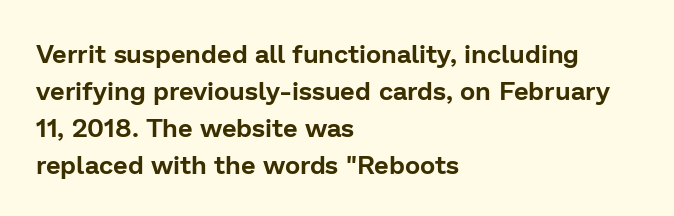
The image shows 26 px text type, upright; set left-aligned, normal line spacing (1.42x), normal letter spacing, not underlined.
